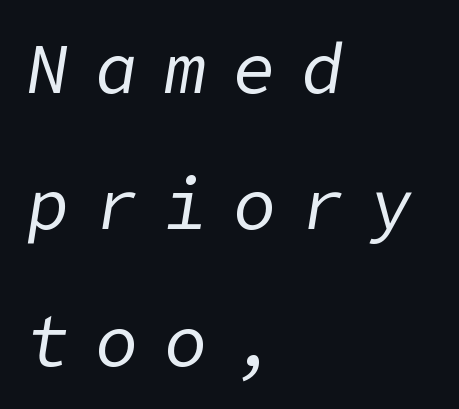
{"italic": "yes", "lean": "right", "slant_degrees": 9, "bold": "no", "weight": "regular", "width": "normal", "stroke_contrast": "low", "x_height": "medium", "underline": "no", "align": "left", "line_spacing": "loose", "line_spacing_ratio": 1.92, "letter_spacing": "wide", "letter_spacing_em": 0.37, "glyph_px": 71}
